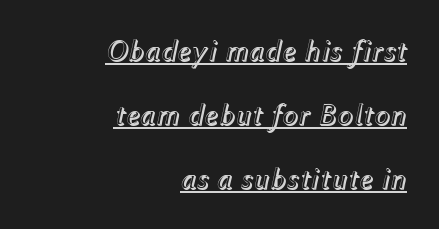
These lines are rendered in a variable-pitch font. The glyphs look as if they've been sheared to an angle. The specimen includes a rule beneath the text block's lines. In terms of leading, this rendering errs on the spacious side.
